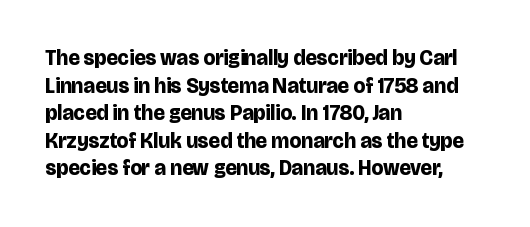
Normally led — the rows are evenly, conventionally spaced. Caption: standard tracking, unaltered. Check the space under the baseline: it is left empty. This sample is left-justified, so line endings fall wherever the words run out. These lines were composed using upright roman letters.
